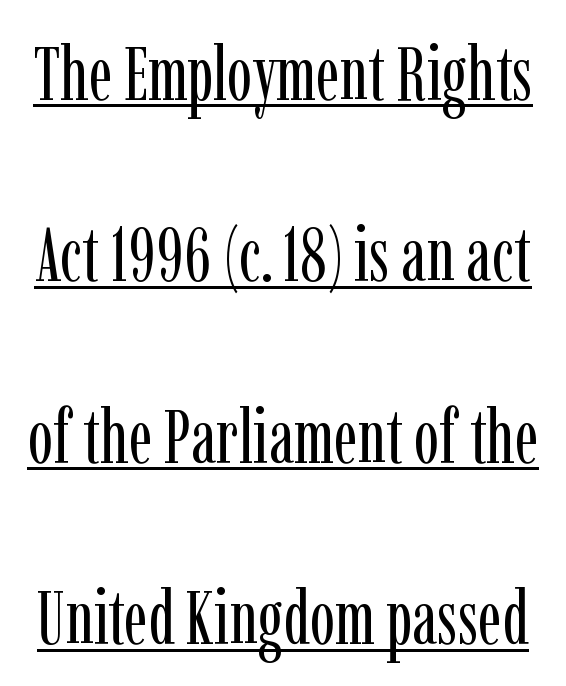
Letter spacing: default. The specimen includes a rule beneath the text block's lines. How would I describe the line gaps? Wide and relaxed. The font family rendered here belongs to the serif group. This sample uses an upright cut, with every glyph sitting square on the baseline. Varying glyph widths throughout — classic text-font behaviour.
